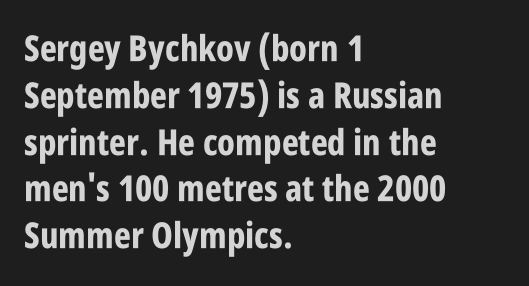
{"serif": "no", "italic": "no", "bold": "yes", "weight": "bold", "width": "condensed", "stroke_contrast": "low", "x_height": "large", "monospaced": "no", "underline": "no", "align": "left", "line_spacing": "normal", "line_spacing_ratio": 1.3, "letter_spacing": "normal", "letter_spacing_em": 0.0, "glyph_px": 36}
